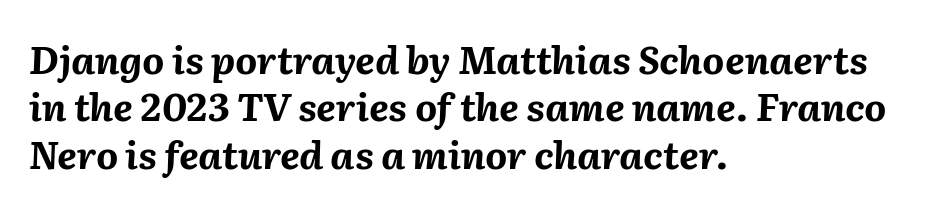
{"italic": "yes", "lean": "right", "slant_degrees": 2, "bold": "yes", "weight": "bold", "width": "normal", "stroke_contrast": "medium", "x_height": "medium", "monospaced": "no", "underline": "no", "align": "left", "line_spacing": "normal", "line_spacing_ratio": 1.25, "letter_spacing": "normal", "letter_spacing_em": 0.0, "glyph_px": 38}
